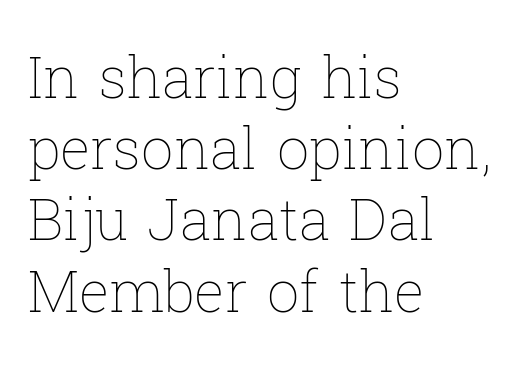
{"italic": "no", "bold": "no", "weight": "thin", "width": "normal", "stroke_contrast": "low", "x_height": "medium", "monospaced": "no", "underline": "no", "align": "left", "line_spacing": "normal", "line_spacing_ratio": 1.25, "letter_spacing": "normal", "letter_spacing_em": 0.0, "glyph_px": 57}
